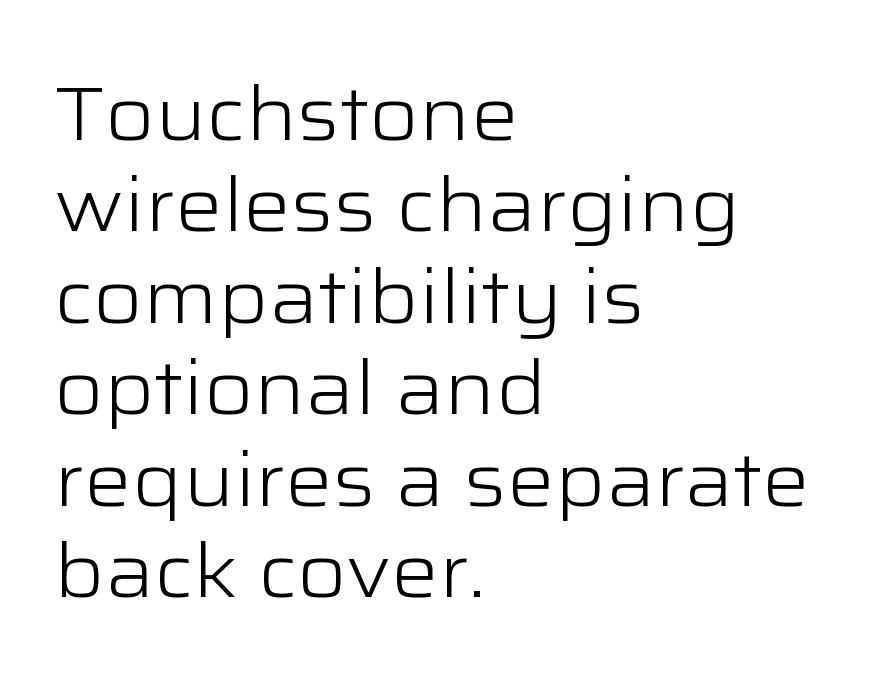
{"serif": "no", "italic": "no", "bold": "no", "weight": "light", "width": "wide", "stroke_contrast": "low", "x_height": "medium", "monospaced": "no", "underline": "no", "align": "left", "line_spacing_ratio": 1.22, "letter_spacing": "normal", "letter_spacing_em": 0.0, "glyph_px": 75}
